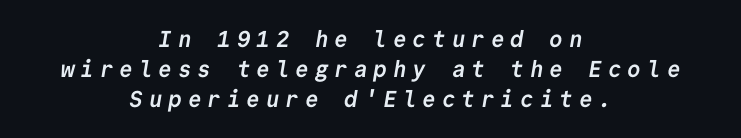
Q: Is the text bold? A: Yes.
Q: Is the text underlined? A: No.
Q: How is the paragraph aligned? A: Centered.
Q: Is the spacing between letters normal or unusually wide? A: Unusually wide.
Q: Is the spacing between lines tight, normal or loose? A: Normal.
